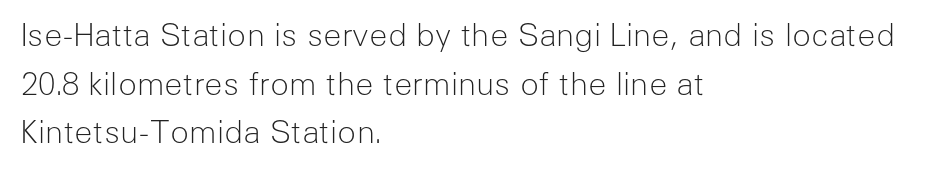
{"serif": "no", "italic": "no", "bold": "no", "weight": "light", "width": "normal", "stroke_contrast": "low", "x_height": "medium", "monospaced": "no", "underline": "no", "align": "left", "line_spacing": "normal", "line_spacing_ratio": 1.57, "letter_spacing": "normal", "letter_spacing_em": 0.0, "glyph_px": 31}
